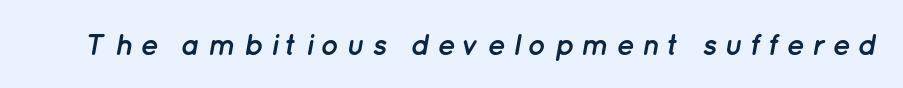
{"italic": "yes", "lean": "right", "slant_degrees": 12, "bold": "yes", "weight": "semibold", "width": "normal", "stroke_contrast": "low", "x_height": "medium", "monospaced": "no", "underline": "no", "letter_spacing": "wide", "letter_spacing_em": 0.24, "glyph_px": 30}
